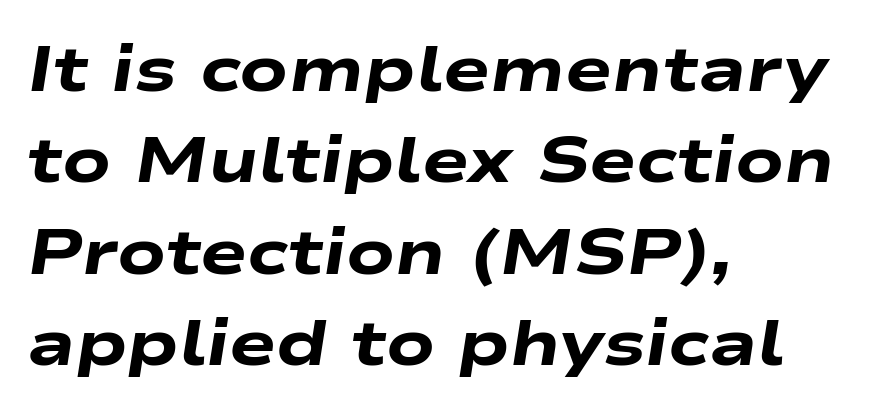
The image shows 63 px heavy, wide type, italic (leaning right); set left-aligned, normal line spacing (1.45x), normal letter spacing, not underlined; low stroke contrast and a medium x-height.
